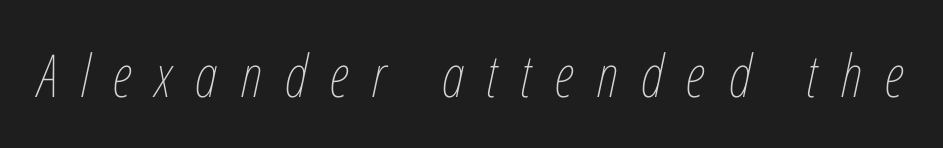
The image shows 59 px thin, condensed type, italic (leaning right); set unusually wide letter spacing (+0.39 em), not underlined; low stroke contrast and a medium x-height.
